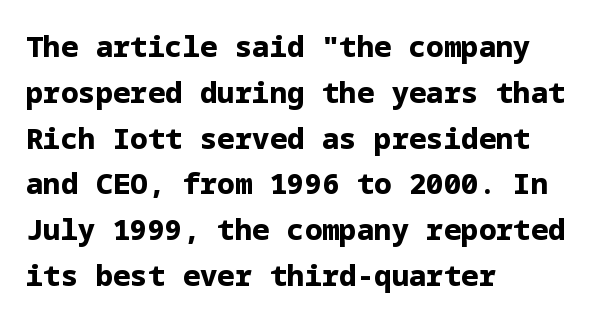
Baseline-to-baseline distance is the conventional proportion of letter height. Has an underline been added? It has not. No italicization has been applied; the sample stays upright. The face used here is rendered with its standard letterfit. Horizontally, the lines are justified to the leading edge only.
